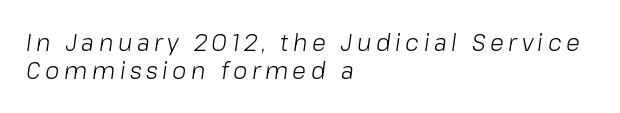
{"italic": "yes", "lean": "right", "slant_degrees": 8, "bold": "no", "underline": "no", "align": "left", "line_spacing_ratio": 1.22, "letter_spacing": "wide", "letter_spacing_em": 0.2, "glyph_px": 23}
